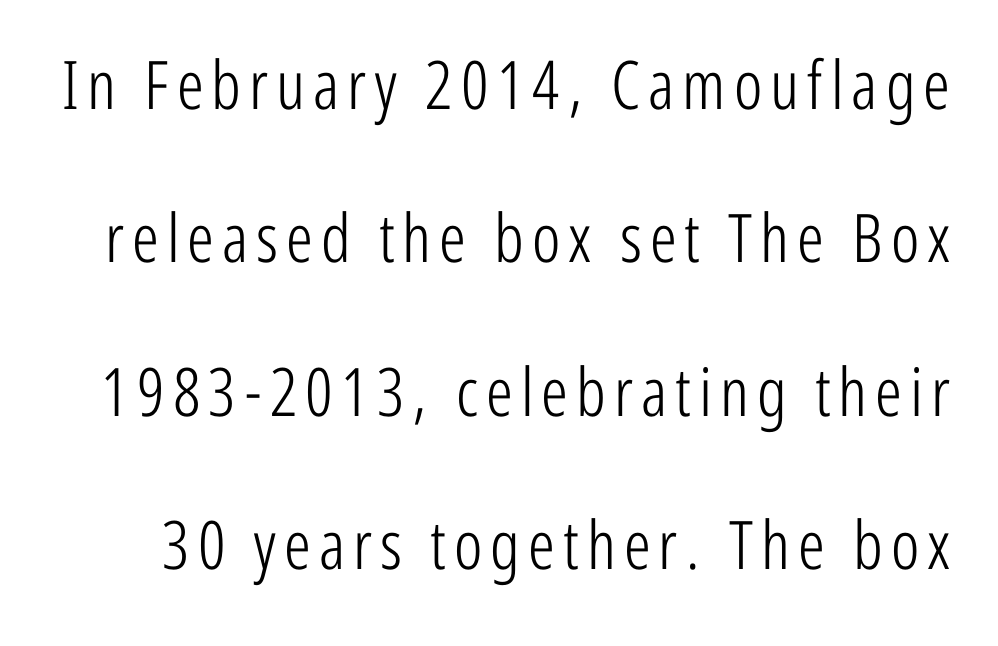
Unbolded letterforms with no extra heft. Looks like regular typesetting: each glyph gets only the width it needs. Underline: absent. A typesetter would call this leading open, well beyond the default.
